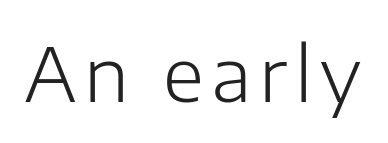
Q: Is the text bold? A: No.
Q: Is the text italic (slanted)? A: No, it is upright.
Q: Is the typeface a serif or a sans-serif typeface? A: Sans-serif.
Q: Is the text underlined? A: No.
Q: Width (condensed, normal, or wide)? A: Normal.
Q: Stroke contrast? A: Low.
Q: x-height? A: Medium.
Q: Monospaced? A: No.
